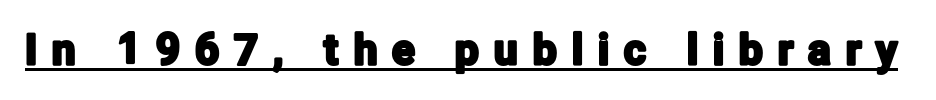
Style check: upright. The letters advance in unequal steps, a hallmark of proportional type. Caption: expanded tracking, letters set apart. What kind of face is this? One without serifs — a sans. The rendered words wear a rule along their underside.
